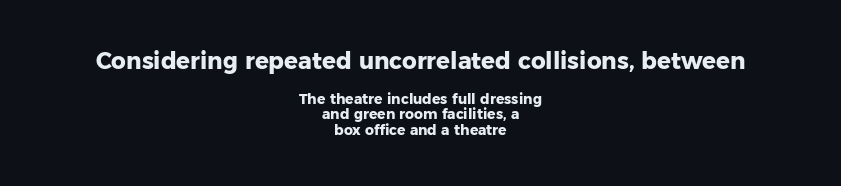
The image shows 23 px bold type, upright; set centered, tight line spacing (1.11x), normal letter spacing, not underlined; the first (top) block is 1.64x larger.
